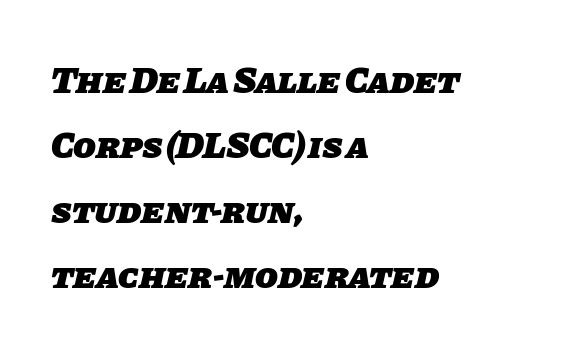
Spacing between characters is what you'd get straight out of the box. Bold? Absolutely — the strokes are thick and heavy. Do the characters align in a grid? No, the font is proportional. The words here are not underlined.
